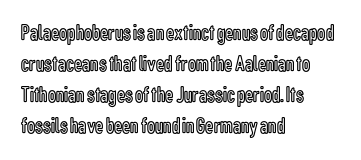
Q: Is the text italic (slanted)? A: No, it is upright.
Q: Is the text underlined? A: No.
Q: How is the paragraph aligned? A: Left-aligned.
Q: Is the spacing between letters normal or unusually wide? A: Normal.
Q: Is the spacing between lines tight, normal or loose? A: Normal.
